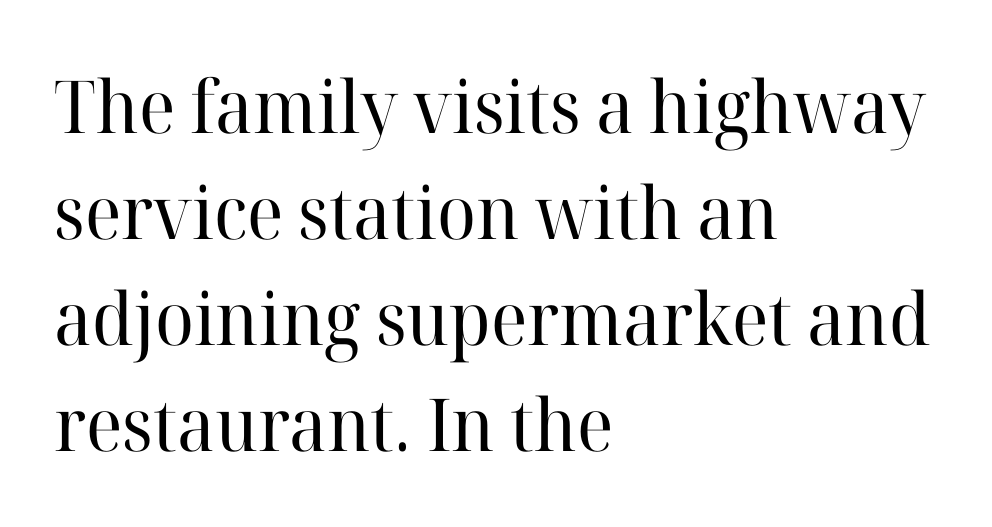
The image shows 73 px regular-weight serif type, upright; set left-aligned, normal line spacing (1.45x), normal letter spacing, not underlined; high stroke contrast and a medium x-height.
